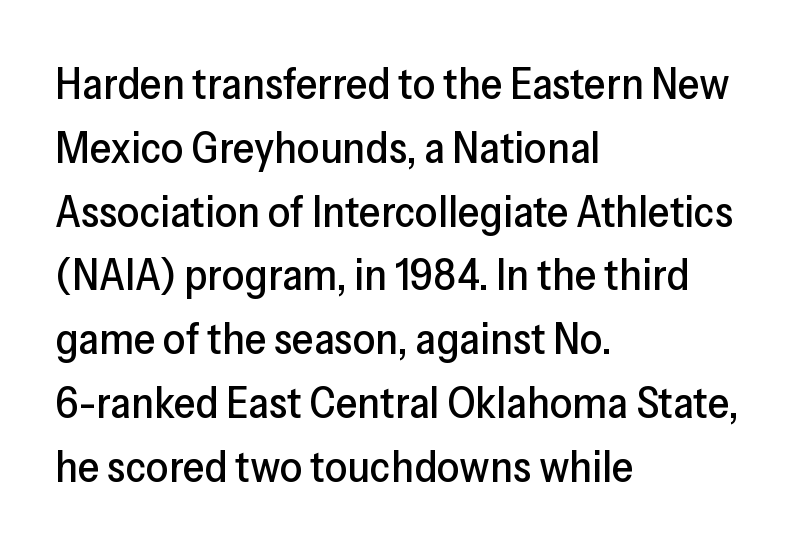
Is this a fixed-width face? No — the glyphs have proportional, varying widths. Vertical strokes here are truly vertical. Which margin do the lines hug? The left one — the right edge is uneven. Notice how descenders clear the ascenders below comfortably — that's standard leading. How are the letters spaced? Ordinarily, with no added tracking.
